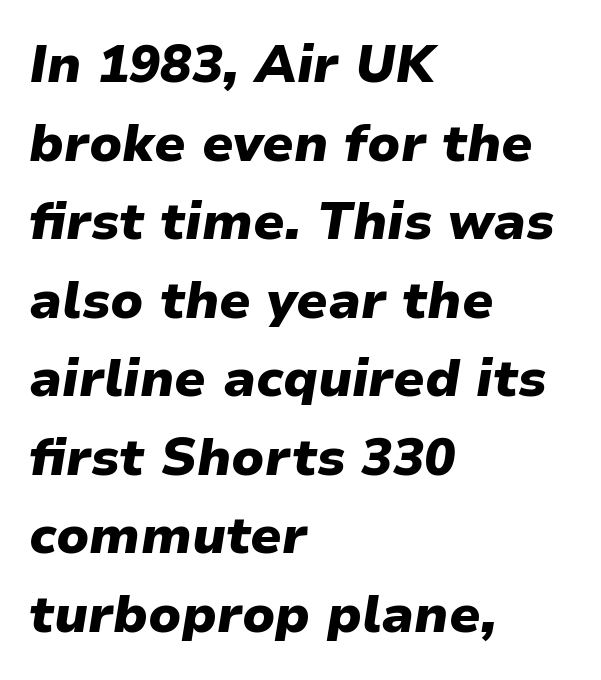
The image shows 52 px heavy type, italic (leaning right); set left-aligned, normal line spacing (1.51x), normal letter spacing, not underlined; low stroke contrast and a medium x-height.
